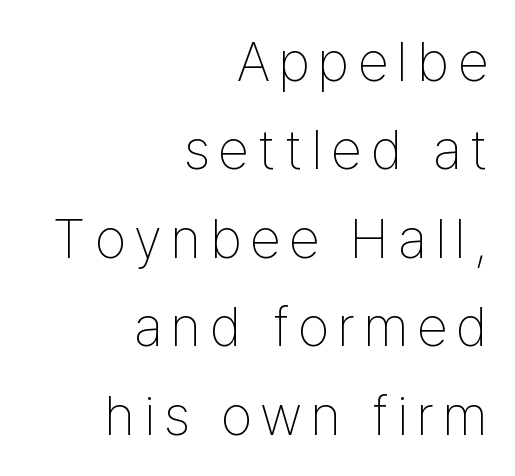
Posture: straight, roman, zero tilt. No chunkiness to these letters — they're not bold. Line endings align vertically; line beginnings do not. The rendering uses a moderate line-height, typical for paragraphs. Letterform terminals end flat and unadorned throughout the passage.
